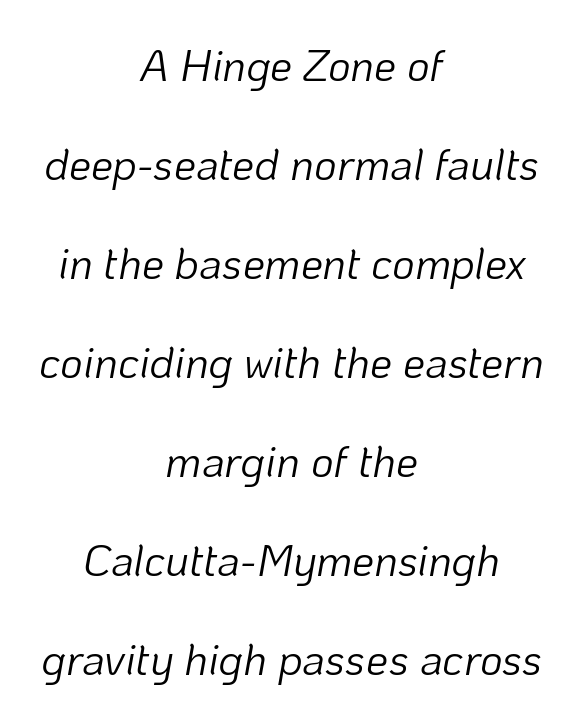
Glance below the letters and you will spot only blank space. The rendering keeps characters at their native spacing. There's an unmistakable incline to the writing here. The passage shown is not bold in any degree. Here the designer chose a conventional face with non-uniform glyph widths. Successive baselines arrive slowly, with a big drop between each.
